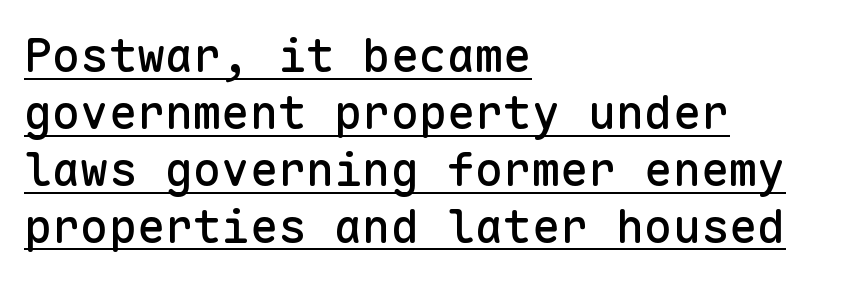
The image shows 47 px sans-serif type, upright, monospaced; set left-aligned, line spacing 1.21x, normal letter spacing, underlined; low stroke contrast and a medium x-height.
